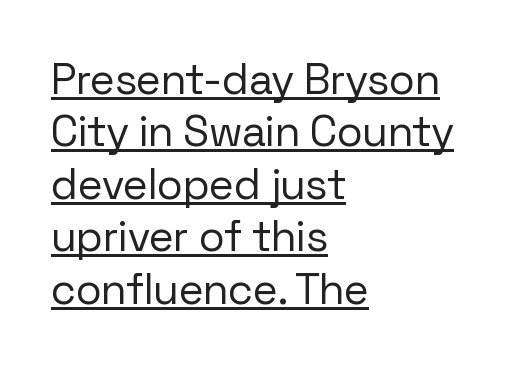
The image shows 43 px regular-weight sans-serif type, upright; set left-aligned, line spacing 1.22x, normal letter spacing, underlined; low stroke contrast and a medium x-height.
